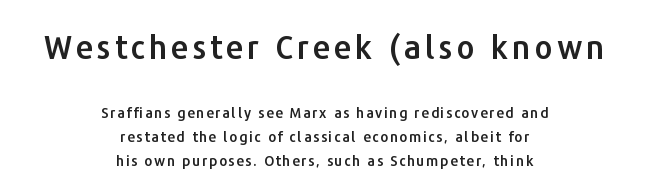
Q: Is the text italic (slanted)? A: No, it is upright.
Q: Is the typeface a serif or a sans-serif typeface? A: Sans-serif.
Q: Is the text underlined? A: No.
Q: How is the paragraph aligned? A: Centered.
Q: Which block of text is set in a larger size, the first (top) or the second (bottom)? A: The first (top) one.
Q: Width (condensed, normal, or wide)? A: Normal.
Q: Stroke contrast? A: Low.
Q: x-height? A: Medium.
Q: Monospaced? A: No.
